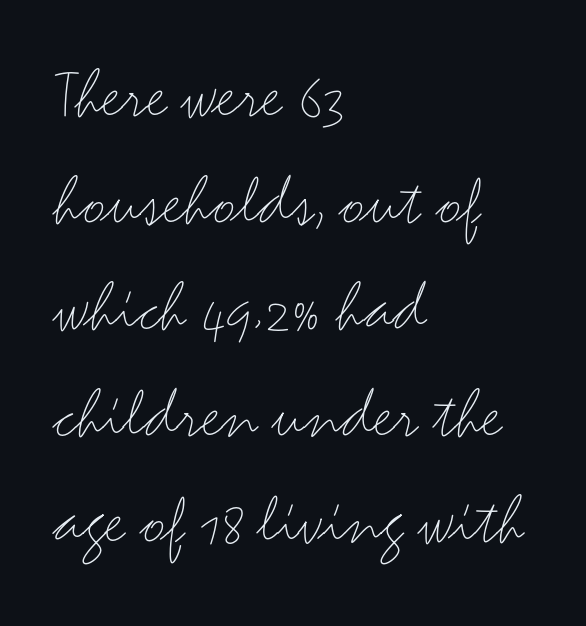
Q: Is the text bold? A: No.
Q: Is the text italic (slanted)? A: Yes.
Q: Is the typeface a serif or a sans-serif typeface? A: Sans-serif.
Q: Is the text underlined? A: No.
Q: How is the paragraph aligned? A: Left-aligned.
Q: Is the spacing between letters normal or unusually wide? A: Normal.
Q: Is the spacing between lines tight, normal or loose? A: Normal.
Q: Width (condensed, normal, or wide)? A: Wide.
Q: Stroke contrast? A: Medium.
Q: x-height? A: Small.
Q: Monospaced? A: No.
